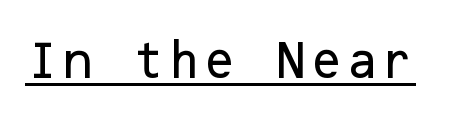
Q: Is the text italic (slanted)? A: No, it is upright.
Q: Is the typeface a serif or a sans-serif typeface? A: Sans-serif.
Q: Is the text underlined? A: Yes.
Q: Is the spacing between letters normal or unusually wide? A: Normal.
Q: Width (condensed, normal, or wide)? A: Normal.
Q: Stroke contrast? A: Low.
Q: x-height? A: Medium.
